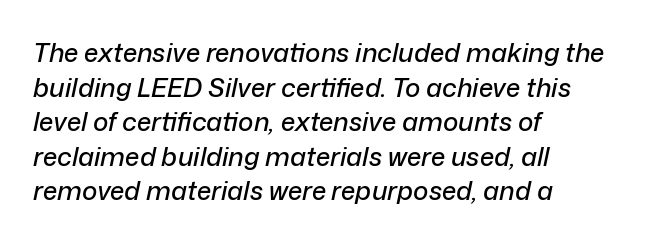
The image shows 26 px text type, italic (leaning right); set left-aligned, normal line spacing (1.33x), normal letter spacing, not underlined.
